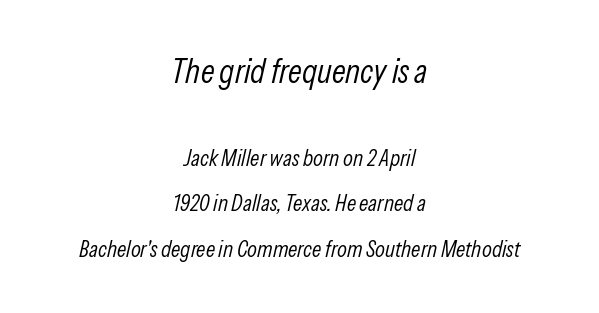
Stem width sits at or under what a default text font uses. The lines in this sample share a center point and differ in where they start and stop. Is this a fixed-width face? No — the glyphs have proportional, varying widths. Look at the tracking — it's just the regular setting, nothing added.
